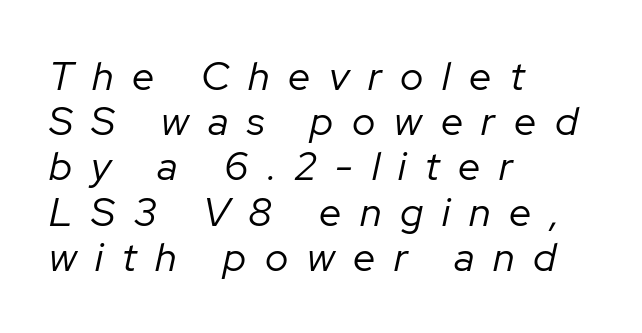
The image shows 40 px regular-weight type, italic (leaning right); set left-aligned, tight line spacing (1.13x), unusually wide letter spacing (+0.47 em), not underlined; low stroke contrast and a medium x-height.
